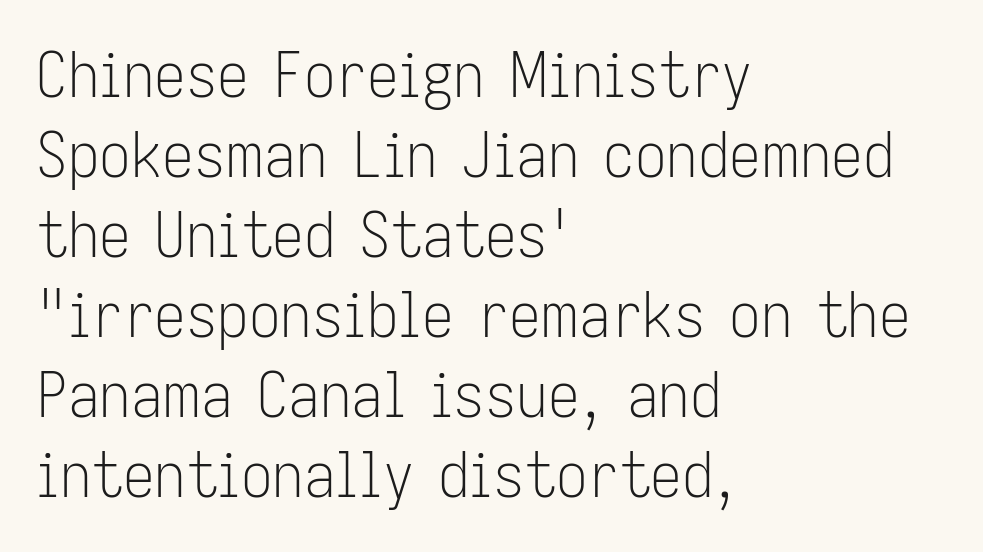
Q: Is the text bold? A: No.
Q: Is the text italic (slanted)? A: No, it is upright.
Q: Is the typeface a serif or a sans-serif typeface? A: Sans-serif.
Q: Is the text underlined? A: No.
Q: How is the paragraph aligned? A: Left-aligned.
Q: Is the spacing between letters normal or unusually wide? A: Normal.
Q: Is the spacing between lines tight, normal or loose? A: Normal.
Q: Width (condensed, normal, or wide)? A: Condensed.
Q: Stroke contrast? A: Low.
Q: x-height? A: Medium.
Q: Monospaced? A: No.
